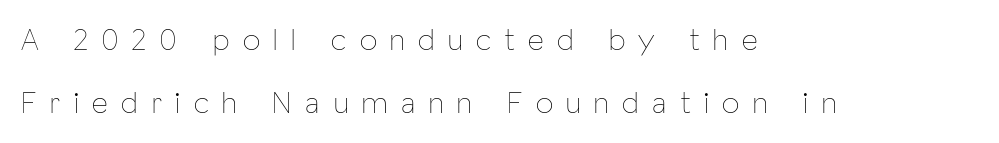
Q: Is the text bold? A: No.
Q: Is the text italic (slanted)? A: No, it is upright.
Q: Is the text underlined? A: No.
Q: How is the paragraph aligned? A: Left-aligned.
Q: Is the spacing between letters normal or unusually wide? A: Unusually wide.
Q: Is the spacing between lines tight, normal or loose? A: Loose.
Q: Width (condensed, normal, or wide)? A: Condensed.
Q: Stroke contrast? A: Low.
Q: x-height? A: Medium.
Q: Monospaced? A: No.
